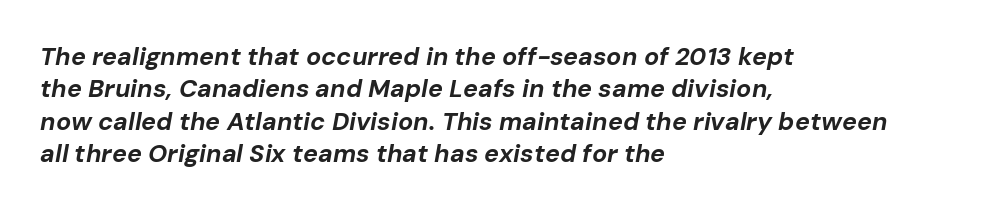
The image shows 25 px bold type, italic (leaning right); set left-aligned, normal line spacing (1.3x), normal letter spacing, not underlined.
